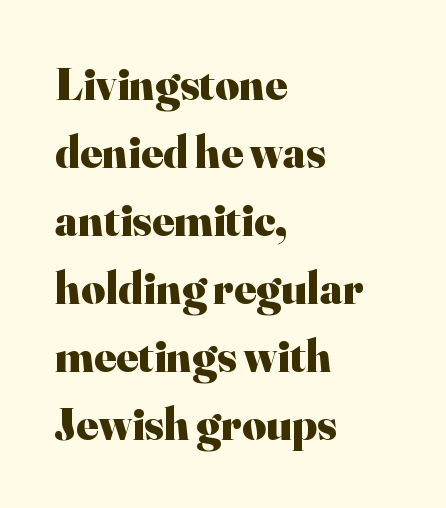
{"serif": "yes", "italic": "no", "bold": "yes", "weight": "heavy", "width": "normal", "stroke_contrast": "high", "x_height": "small", "monospaced": "no", "underline": "no", "align": "left", "line_spacing": "normal", "line_spacing_ratio": 1.48, "letter_spacing": "normal", "letter_spacing_em": 0.0, "glyph_px": 46}
